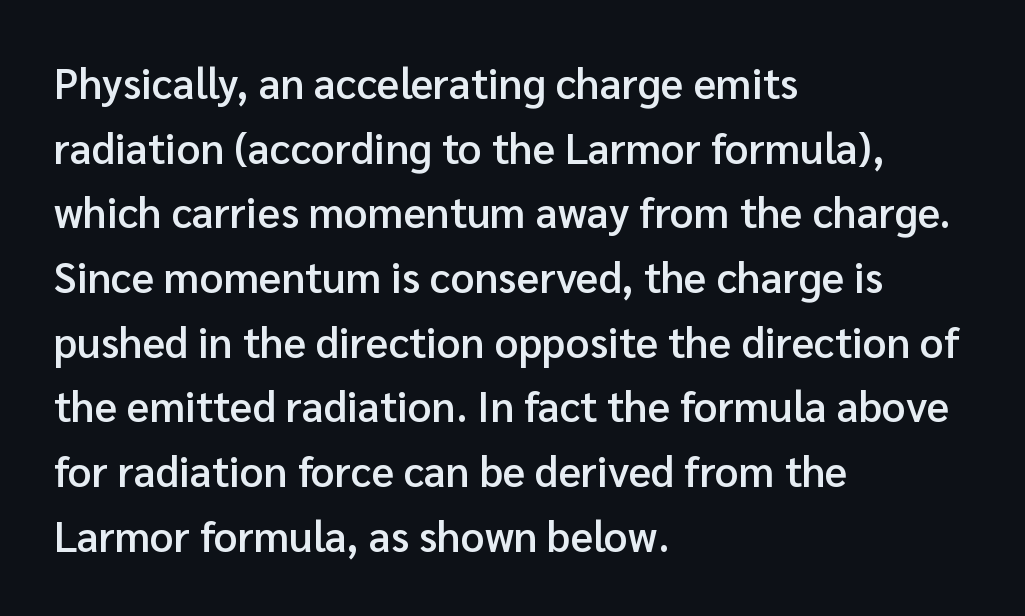
The image shows 42 px semibold sans-serif type, upright; set left-aligned, normal line spacing (1.54x), normal letter spacing, not underlined; low stroke contrast and a medium x-height.
